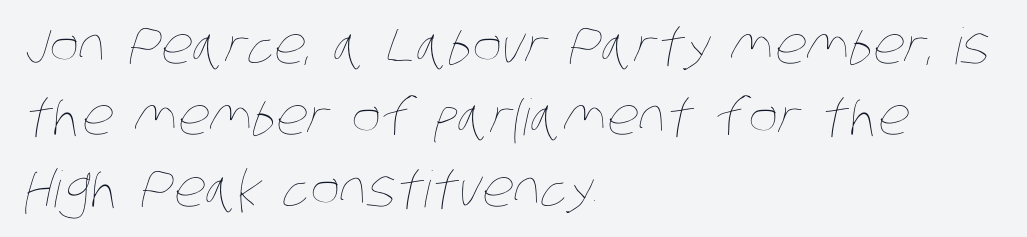
The image shows 50 px thin, condensed type; set left-aligned, normal line spacing (1.43x), normal letter spacing, not underlined; low stroke contrast and a large x-height.
